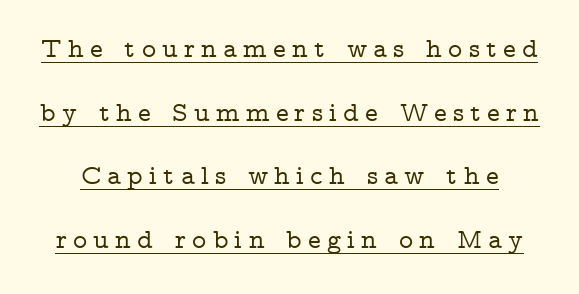
{"italic": "no", "underline": "yes", "line_spacing": "loose", "line_spacing_ratio": 2.36, "letter_spacing": "wide", "letter_spacing_em": 0.23, "glyph_px": 27}
